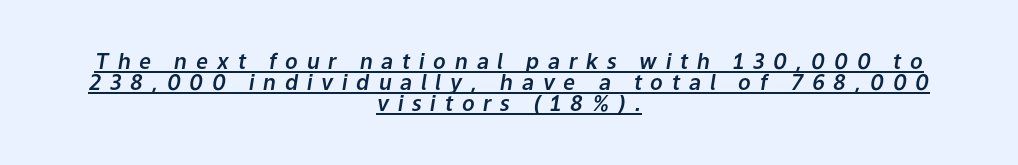
Q: Is the text italic (slanted)? A: Yes, it leans right by about 9 degrees.
Q: Is the text underlined? A: Yes.
Q: How is the paragraph aligned? A: Centered.
Q: Is the spacing between letters normal or unusually wide? A: Unusually wide.
Q: Is the spacing between lines tight, normal or loose? A: Tight.
